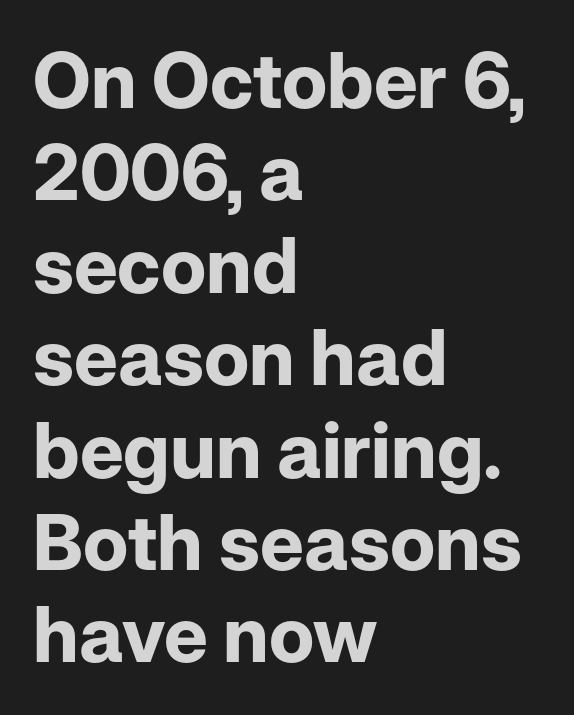
The lettering stays uniformly vertical, giving the passage a roman look. A typesetter would label this face a sans. The rag falls on the right side of this text block. Think of a printed novel: that variable character pitch is what you see here. Compared with an ordinary text face, these strokes are far heavier — a full bold.
